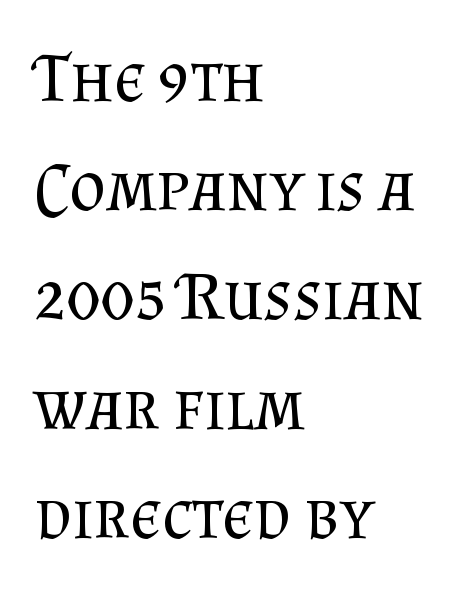
The image shows 70 px regular-weight serif type, upright; set left-aligned, normal line spacing (1.56x), normal letter spacing, not underlined; medium stroke contrast and a small x-height.
